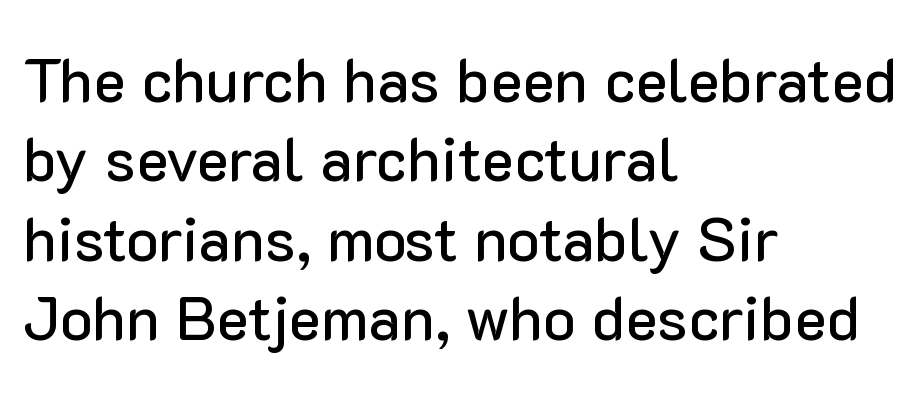
If you drew a ruler down the left edge, every line would touch it. Glyph-to-glyph distance matches everyday printed text. A roman cut, with each character standing at attention. Think of a printed novel: that variable character pitch is what you see here. Descenders hang freely into open space. The rendering uses a moderate line-height, typical for paragraphs.
